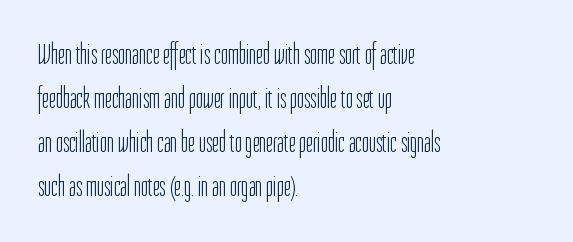
Q: Is the text bold? A: No.
Q: Is the text italic (slanted)? A: No, it is upright.
Q: Is the typeface a serif or a sans-serif typeface? A: Sans-serif.
Q: Is the text underlined? A: No.
Q: How is the paragraph aligned? A: Left-aligned.
Q: Is the spacing between letters normal or unusually wide? A: Normal.
Q: Is the spacing between lines tight, normal or loose? A: Normal.
Q: Width (condensed, normal, or wide)? A: Condensed.
Q: Stroke contrast? A: Low.
Q: x-height? A: Medium.
Q: Monospaced? A: No.
